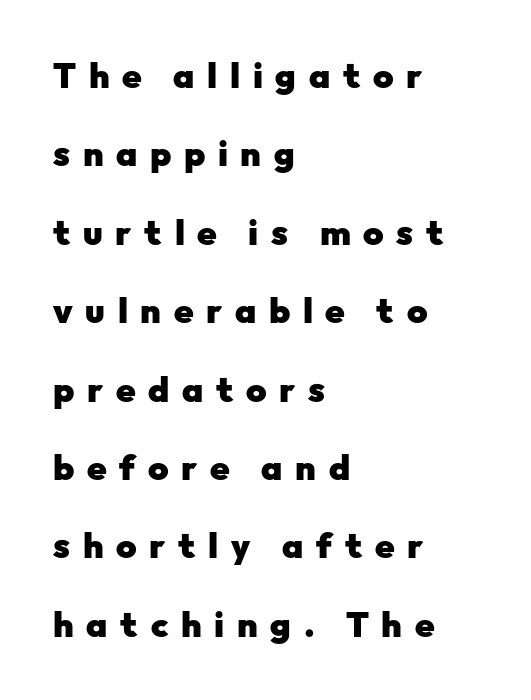
Q: Is the text bold? A: Yes.
Q: Is the text italic (slanted)? A: No, it is upright.
Q: Is the typeface a serif or a sans-serif typeface? A: Sans-serif.
Q: Is the text underlined? A: No.
Q: How is the paragraph aligned? A: Left-aligned.
Q: Is the spacing between letters normal or unusually wide? A: Unusually wide.
Q: Is the spacing between lines tight, normal or loose? A: Loose.
Q: Width (condensed, normal, or wide)? A: Normal.
Q: Stroke contrast? A: Low.
Q: x-height? A: Medium.
Q: Monospaced? A: No.
